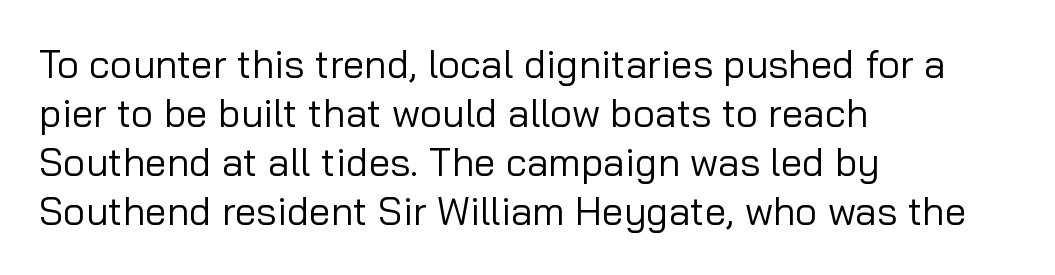
Q: Is the text bold? A: No.
Q: Is the text italic (slanted)? A: No, it is upright.
Q: Is the typeface a serif or a sans-serif typeface? A: Sans-serif.
Q: Is the text underlined? A: No.
Q: How is the paragraph aligned? A: Left-aligned.
Q: Is the spacing between letters normal or unusually wide? A: Normal.
Q: Is the spacing between lines tight, normal or loose? A: Normal.
Q: Width (condensed, normal, or wide)? A: Normal.
Q: Stroke contrast? A: Low.
Q: x-height? A: Medium.
Q: Monospaced? A: No.
